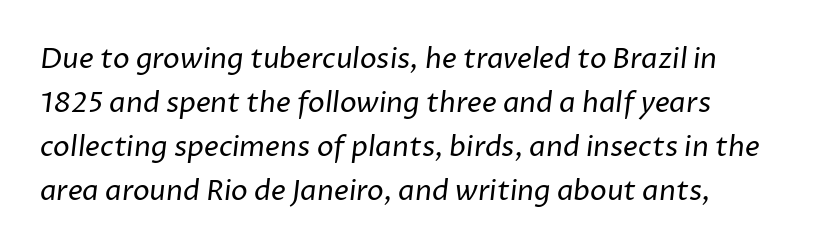
The image shows 28 px regular-weight sans-serif type; set left-aligned, normal line spacing (1.57x), normal letter spacing, not underlined; low stroke contrast and a medium x-height.
